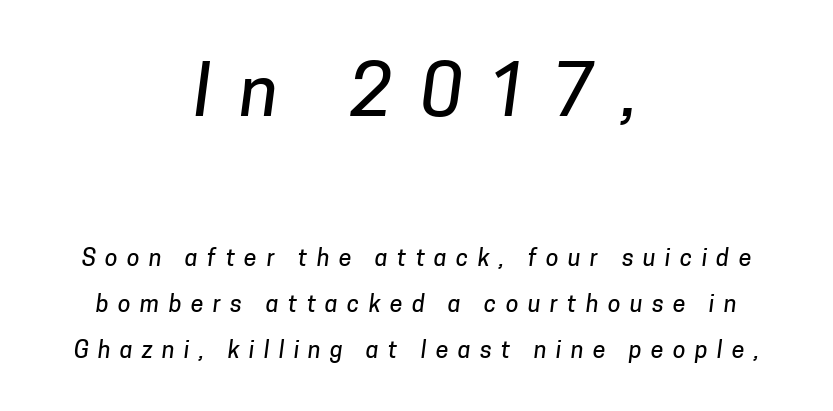
Does the type have serifs? No, each stem ends abruptly. The specimen omits any rule beneath the text block's lines. The face used here appears at its bigger size in the upper chunk. Interline gaps are noticeably wide in this sample. Here the designer chose a conventional face with non-uniform glyph widths.
